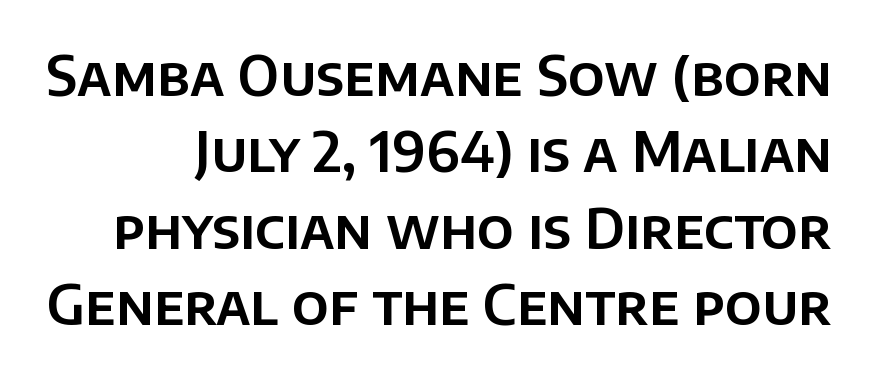
{"serif": "no", "italic": "no", "width": "normal", "stroke_contrast": "low", "x_height": "large", "monospaced": "no", "underline": "no", "line_spacing": "normal", "line_spacing_ratio": 1.39, "letter_spacing": "normal", "letter_spacing_em": 0.0, "glyph_px": 55}
